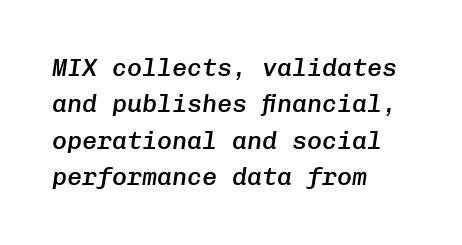
Nobody drew a line under any word here. This sample keeps an unexceptional amount of space between lines. A semibold gives these letters moderate extra thickness, short of bold. Casual observation: everything's shoved over to the left. Does the lettering tilt? It does — this is italic. Inter-character spacing is left at the font's built-in metrics.
